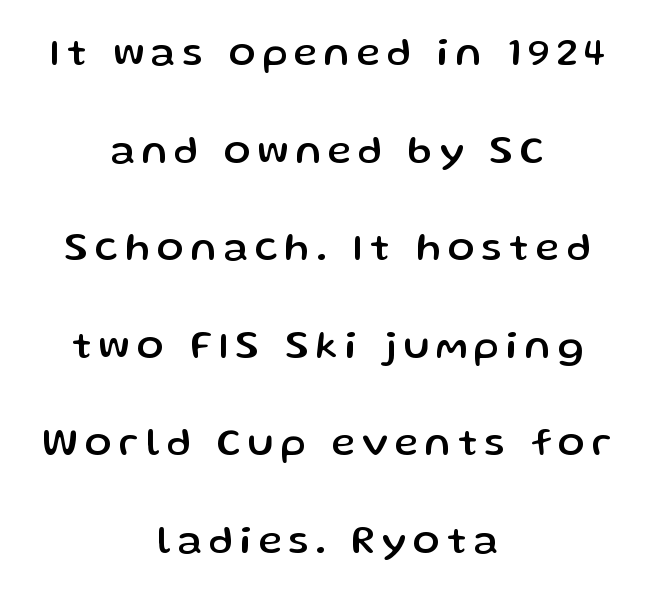
Rows of type keep a wide berth in the vertical direction. Is this a fixed-width face? No — the glyphs have proportional, varying widths. Characters remain perfectly vertical along every line. Are there feet on the stems? There aren't — it's a sans. The string is rendered with underlining switched off. Short and long lines alike share a common midpoint.
